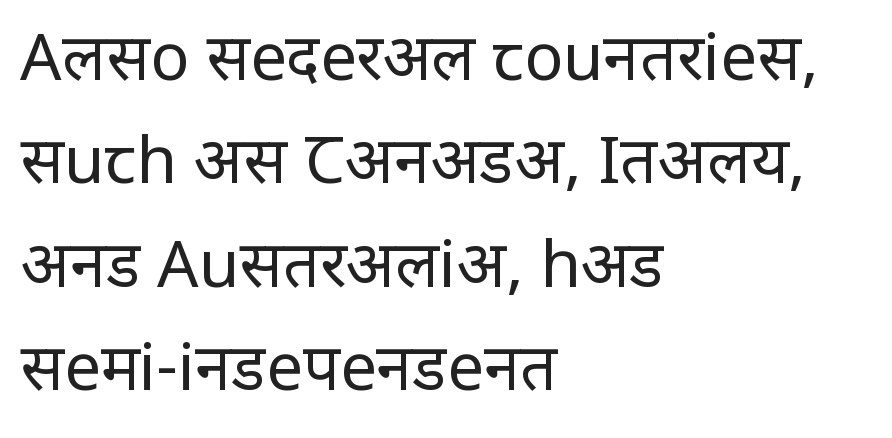
Q: Is the text bold? A: No.
Q: Is the text italic (slanted)? A: No, it is upright.
Q: Is the typeface a serif or a sans-serif typeface? A: Sans-serif.
Q: Is the text underlined? A: No.
Q: How is the paragraph aligned? A: Left-aligned.
Q: Is the spacing between letters normal or unusually wide? A: Normal.
Q: Is the spacing between lines tight, normal or loose? A: Normal.
Q: Width (condensed, normal, or wide)? A: Condensed.
Q: Stroke contrast? A: Low.
Q: x-height? A: Large.
Q: Monospaced? A: No.
